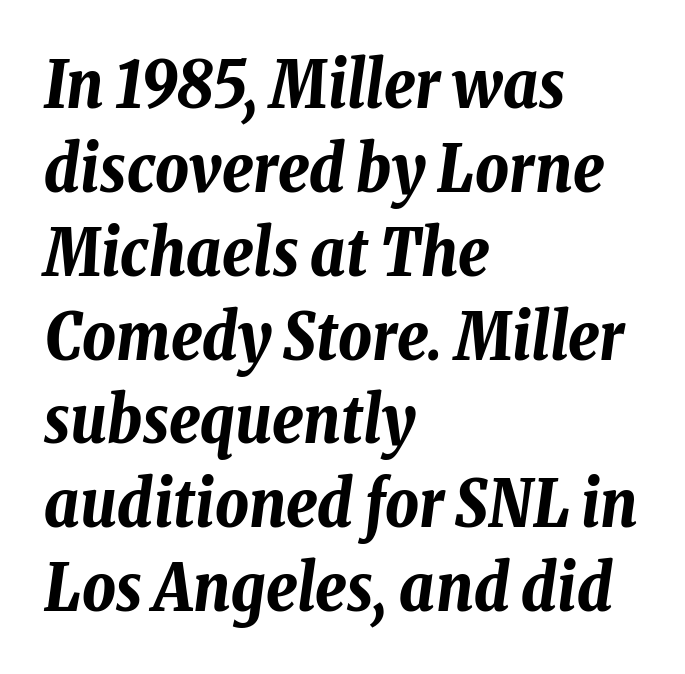
Characters follow at the spacing the type designer built in. Line beginnings align vertically; line endings do not. How would I describe the line gaps? Plain and ordinary. Slanted lettering throughout.
